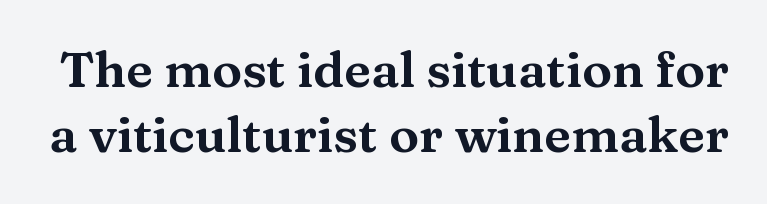
These lines sit exactly where default settings would place them. This sample has the flowing, uneven cadence of proportional lettering. Does the type have serifs? Yes, each stem ends in a small foot. Tracking value appears to be zero — textbook default spacing.
